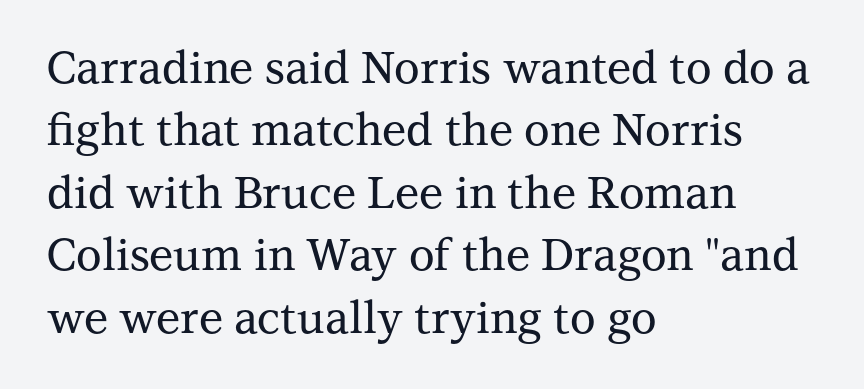
Spacing between characters is what you'd get straight out of the box. Evenly set lines give the paragraph a standard silhouette. You could not count columns in this text — the font is proportionally spaced. Little horizontal feet cap the strokes, marking this as serif type. This is the regular roman posture of the typeface. Descender tails drop into unmarked territory.
